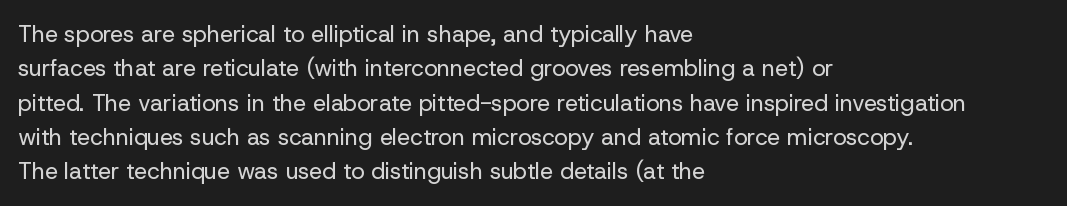
{"italic": "no", "bold": "no", "underline": "no", "align": "left", "line_spacing": "normal", "line_spacing_ratio": 1.49, "letter_spacing": "normal", "letter_spacing_em": 0.0, "glyph_px": 23}
